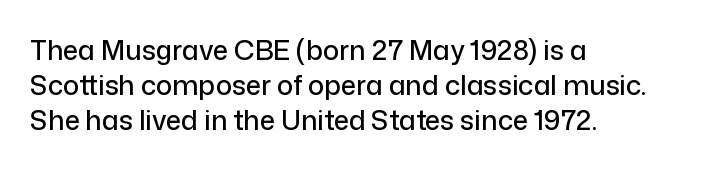
{"italic": "no", "underline": "no", "align": "left", "line_spacing": "normal", "line_spacing_ratio": 1.29, "letter_spacing": "normal", "letter_spacing_em": 0.0, "glyph_px": 27}
